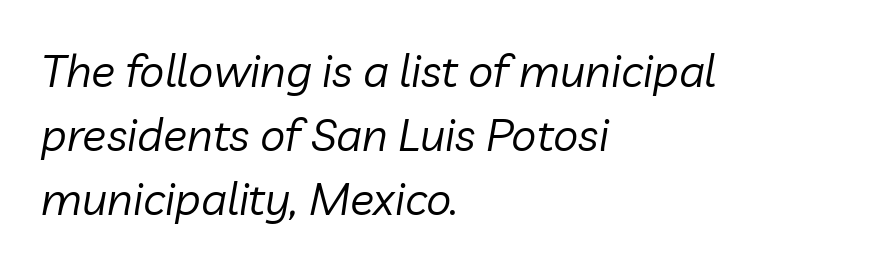
The letters sit at their default tracking, neither squeezed nor spread. Leading matches the norm, producing a regular column. All the whitespace from short lines collects on the right. Notice how the stems are inclined rather than vertical — that's the hallmark of italics.
